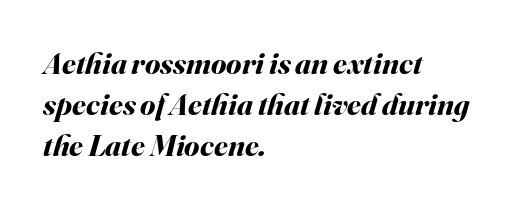
Q: Is the text bold? A: Yes.
Q: Is the text italic (slanted)? A: Yes, it leans right by about 16 degrees.
Q: Is the text underlined? A: No.
Q: How is the paragraph aligned? A: Left-aligned.
Q: Is the spacing between letters normal or unusually wide? A: Normal.
Q: Is the spacing between lines tight, normal or loose? A: Normal.
Q: Width (condensed, normal, or wide)? A: Normal.
Q: Stroke contrast? A: Medium.
Q: x-height? A: Small.
Q: Monospaced? A: No.
